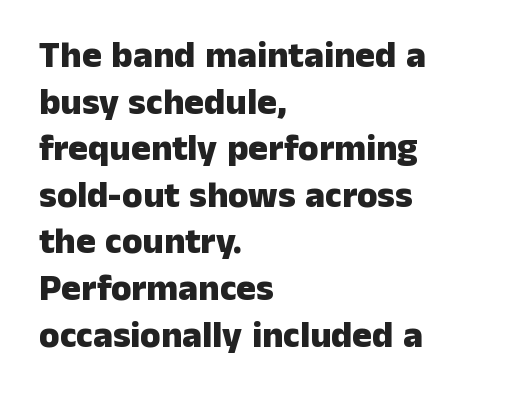
Q: Is the text bold? A: Yes.
Q: Is the text italic (slanted)? A: No, it is upright.
Q: Is the typeface a serif or a sans-serif typeface? A: Sans-serif.
Q: Is the text underlined? A: No.
Q: How is the paragraph aligned? A: Left-aligned.
Q: Is the spacing between letters normal or unusually wide? A: Normal.
Q: Is the spacing between lines tight, normal or loose? A: Normal.
Q: Width (condensed, normal, or wide)? A: Normal.
Q: Stroke contrast? A: Low.
Q: x-height? A: Medium.
Q: Monospaced? A: No.
